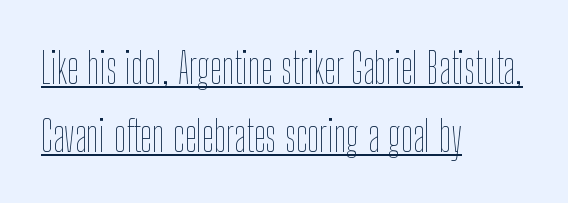
{"italic": "no", "bold": "no", "weight": "thin", "width": "condensed", "stroke_contrast": "low", "x_height": "medium", "monospaced": "no", "underline": "yes", "align": "left", "line_spacing": "normal", "line_spacing_ratio": 1.57, "letter_spacing": "normal", "letter_spacing_em": 0.0, "glyph_px": 43}
